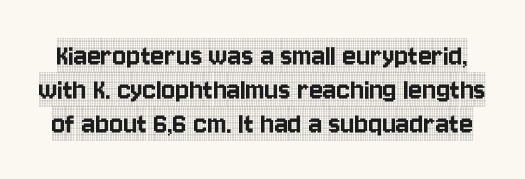
The image shows 32 px condensed serif type, upright; set tight line spacing (1.06x), normal letter spacing, not underlined; a large x-height.
